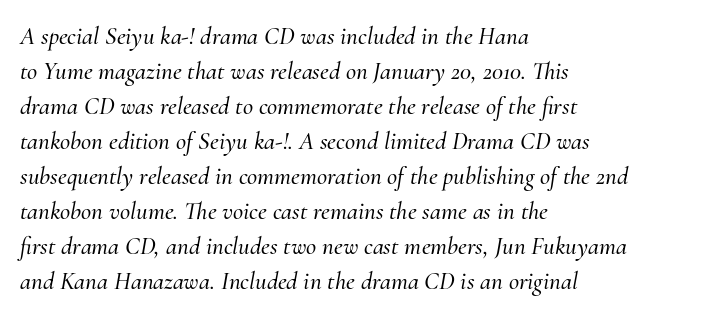
Q: Is the text italic (slanted)? A: Yes, it leans right by about 10 degrees.
Q: Is the text underlined? A: No.
Q: How is the paragraph aligned? A: Left-aligned.
Q: Is the spacing between letters normal or unusually wide? A: Normal.
Q: Is the spacing between lines tight, normal or loose? A: Normal.
